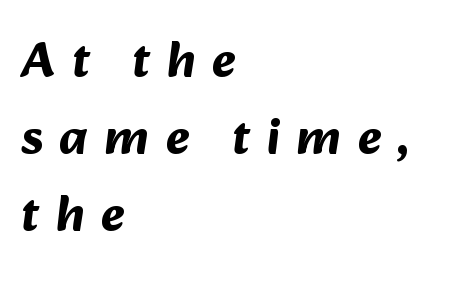
Q: Is the text bold? A: Yes.
Q: Is the typeface a serif or a sans-serif typeface? A: Sans-serif.
Q: Is the text underlined? A: No.
Q: How is the paragraph aligned? A: Left-aligned.
Q: Is the spacing between letters normal or unusually wide? A: Unusually wide.
Q: Is the spacing between lines tight, normal or loose? A: Normal.
Q: Width (condensed, normal, or wide)? A: Normal.
Q: Stroke contrast? A: Medium.
Q: x-height? A: Medium.
Q: Monospaced? A: No.
